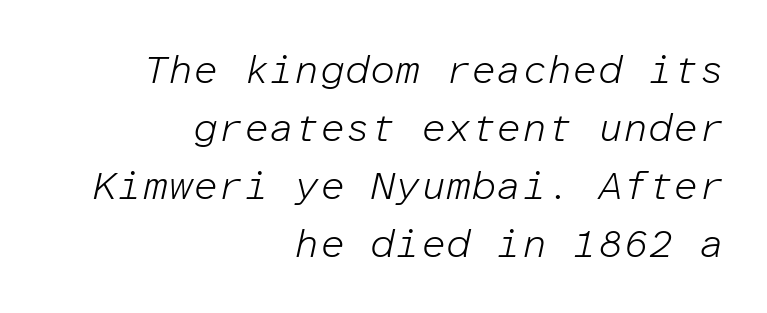
{"italic": "yes", "lean": "right", "slant_degrees": 12, "bold": "no", "weight": "light", "width": "normal", "stroke_contrast": "low", "x_height": "medium", "monospaced": "yes", "underline": "no", "align": "right", "line_spacing": "normal", "line_spacing_ratio": 1.45, "letter_spacing": "normal", "letter_spacing_em": 0.0, "glyph_px": 40}
